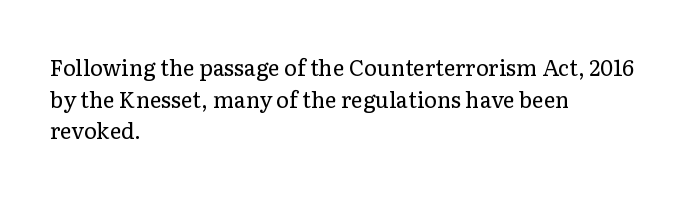
The image shows 22 px text type, upright; set left-aligned, normal line spacing (1.44x), normal letter spacing, not underlined.
